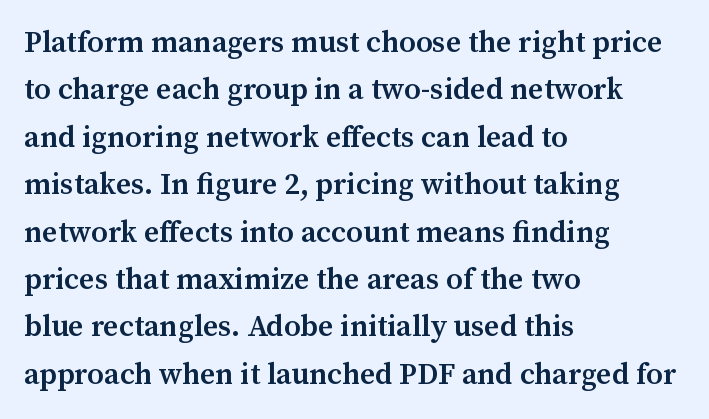
Q: Is the text bold? A: Semi-bold.
Q: Is the text italic (slanted)? A: No, it is upright.
Q: Is the typeface a serif or a sans-serif typeface? A: Serif.
Q: Is the text underlined? A: No.
Q: How is the paragraph aligned? A: Left-aligned.
Q: Is the spacing between letters normal or unusually wide? A: Normal.
Q: Is the spacing between lines tight, normal or loose? A: Normal.
Q: Width (condensed, normal, or wide)? A: Normal.
Q: Stroke contrast? A: Medium.
Q: x-height? A: Medium.
Q: Monospaced? A: No.
